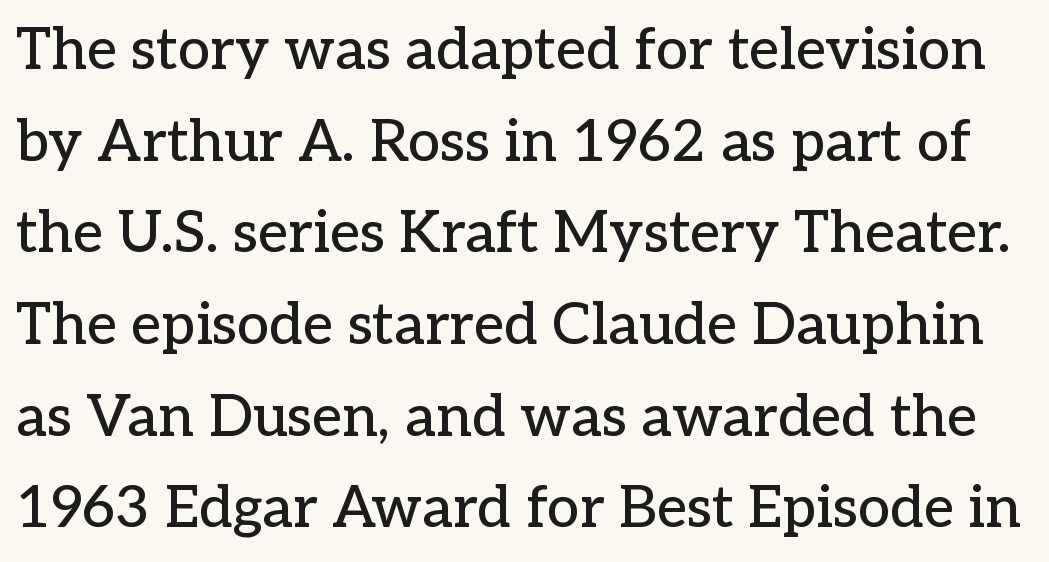
Q: Is the text italic (slanted)? A: No, it is upright.
Q: Is the typeface a serif or a sans-serif typeface? A: Serif.
Q: Is the text underlined? A: No.
Q: Is the spacing between letters normal or unusually wide? A: Normal.
Q: Is the spacing between lines tight, normal or loose? A: Normal.
Q: Width (condensed, normal, or wide)? A: Normal.
Q: Stroke contrast? A: Low.
Q: x-height? A: Medium.
Q: Monospaced? A: No.
